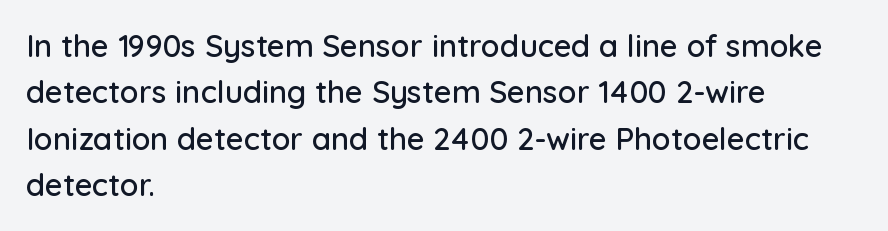
The image shows 31 px sans-serif type, upright; set left-aligned, normal line spacing (1.5x), normal letter spacing, not underlined; low stroke contrast and a medium x-height.
